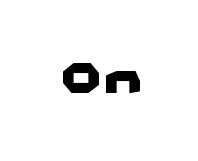
{"serif": "no", "italic": "no", "bold": "yes", "weight": "heavy", "width": "wide", "stroke_contrast": "low", "x_height": "medium", "monospaced": "no", "underline": "no", "glyph_px": 42}
